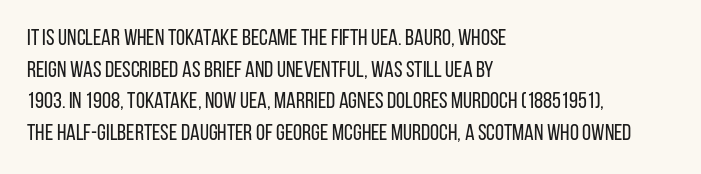
{"italic": "no", "bold": "no", "underline": "no", "align": "left", "line_spacing": "normal", "line_spacing_ratio": 1.38, "letter_spacing": "normal", "letter_spacing_em": 0.0, "glyph_px": 23}
